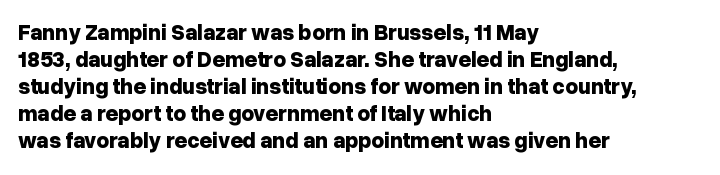
Q: Is the text bold? A: Yes.
Q: Is the text italic (slanted)? A: No, it is upright.
Q: Is the text underlined? A: No.
Q: How is the paragraph aligned? A: Left-aligned.
Q: Is the spacing between letters normal or unusually wide? A: Normal.
